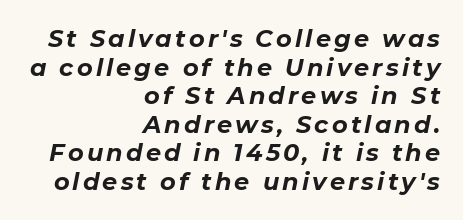
{"italic": "yes", "lean": "right", "slant_degrees": 11, "bold": "yes", "underline": "no", "align": "right", "line_spacing_ratio": 1.19, "glyph_px": 24}
